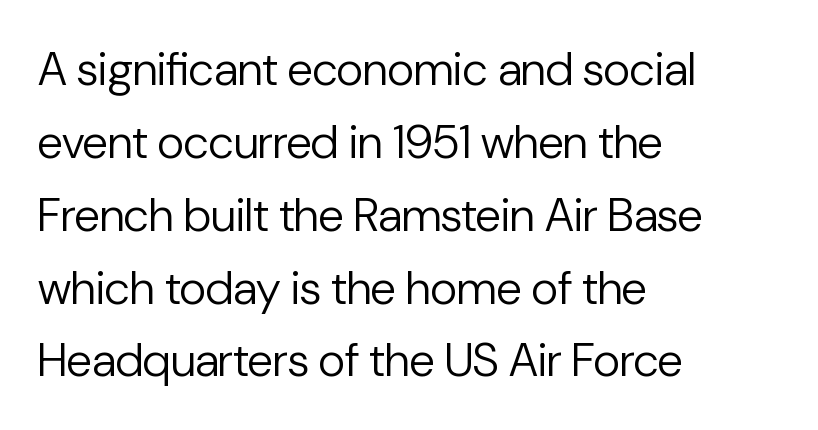
Only glyphs here, with clear space below each row. Weight class: somewhere from thin through regular. Do the characters align in a grid? No, the font is proportional. A typesetter would label this face a sans. How would I describe the line gaps? Plain and ordinary. In terms of letterspacing, this is plain default setting.
